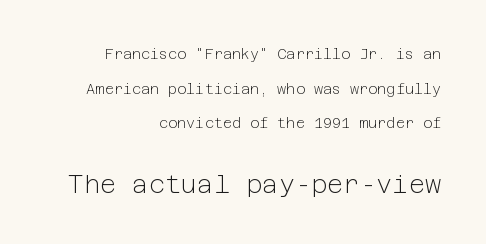
The image shows 25 px text type, upright; set right-aligned, loose line spacing (2.47x), normal letter spacing, not underlined; the second (bottom) block is 1.79x larger.
